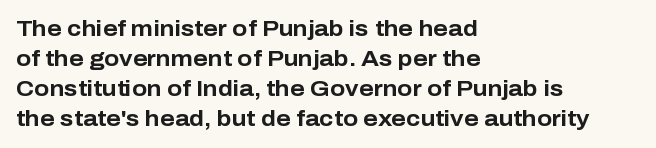
{"italic": "no", "bold": "yes", "underline": "no", "align": "left", "line_spacing": "normal", "line_spacing_ratio": 1.37, "letter_spacing": "normal", "letter_spacing_em": 0.0, "glyph_px": 22}
